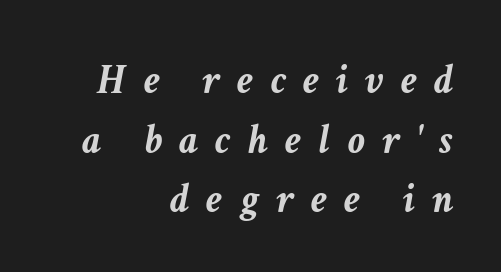
The image shows 42 px semibold type, italic (leaning right); set right-aligned, normal line spacing (1.42x), unusually wide letter spacing (+0.41 em), not underlined; low stroke contrast and a medium x-height.
